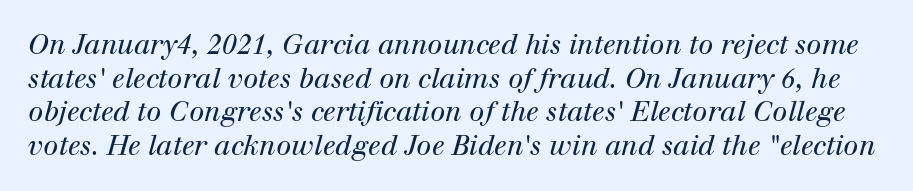
Nobody touched the tracking dial on this one. Posture: slanted. Descender tails drop into unmarked territory. Notice how descenders clear the ascenders below comfortably — that's standard leading. The strokes are not fattened; the text isn't bold.
